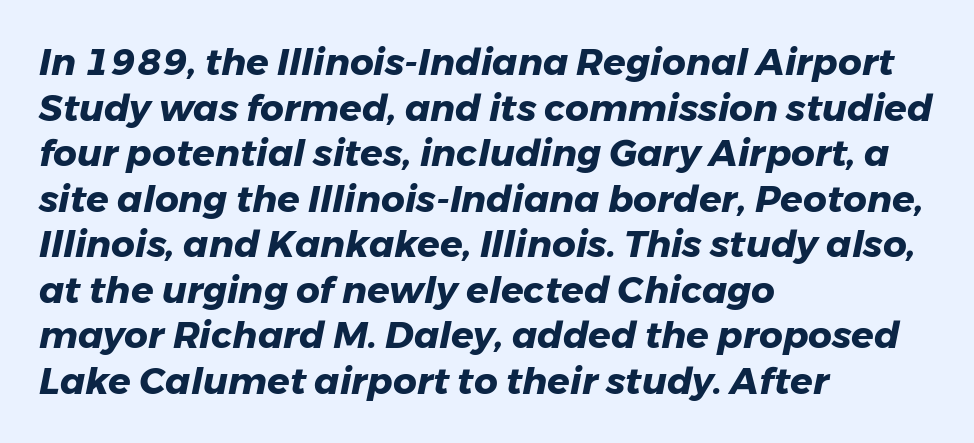
Q: Is the text bold? A: Yes.
Q: Is the text italic (slanted)? A: Yes, it leans right by about 11 degrees.
Q: Is the text underlined? A: No.
Q: How is the paragraph aligned? A: Left-aligned.
Q: Is the spacing between letters normal or unusually wide? A: Normal.
Q: Width (condensed, normal, or wide)? A: Normal.
Q: Stroke contrast? A: Low.
Q: x-height? A: Medium.
Q: Monospaced? A: No.
